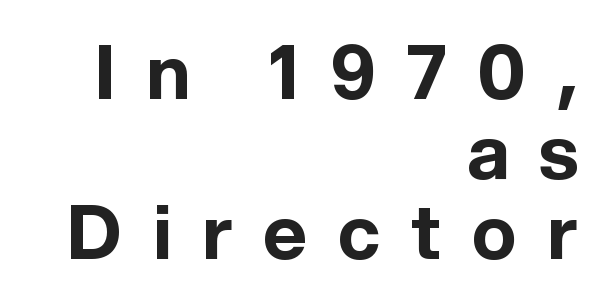
This is sans-serif lettering, the kind often seen on screens and signage. Compared with typical body copy, the letter spacing here is much looser. A flush-right, rag-left setting is used for this passage. Rows of type sit shoulder to shoulder in the vertical direction. The axis of the letterforms is exactly vertical. The face used here is proportionally spaced, like ordinary book or web type.
